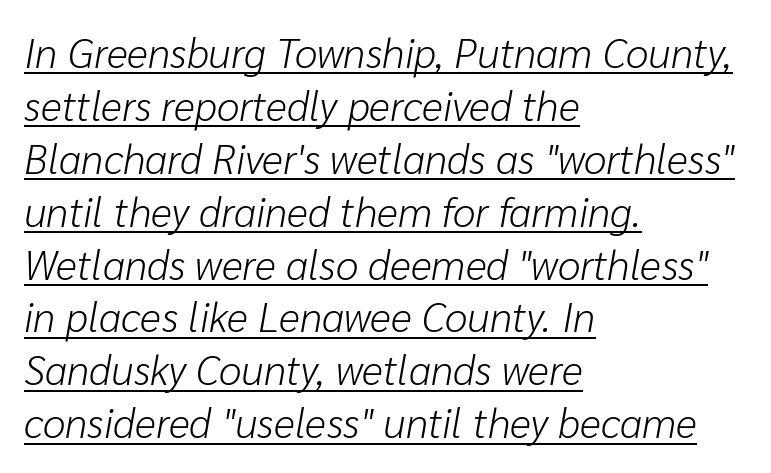
{"italic": "yes", "lean": "right", "slant_degrees": 10, "bold": "no", "weight": "light", "width": "normal", "stroke_contrast": "low", "x_height": "medium", "monospaced": "no", "underline": "yes", "align": "left", "line_spacing": "normal", "line_spacing_ratio": 1.29, "letter_spacing": "normal", "letter_spacing_em": 0.0, "glyph_px": 41}
